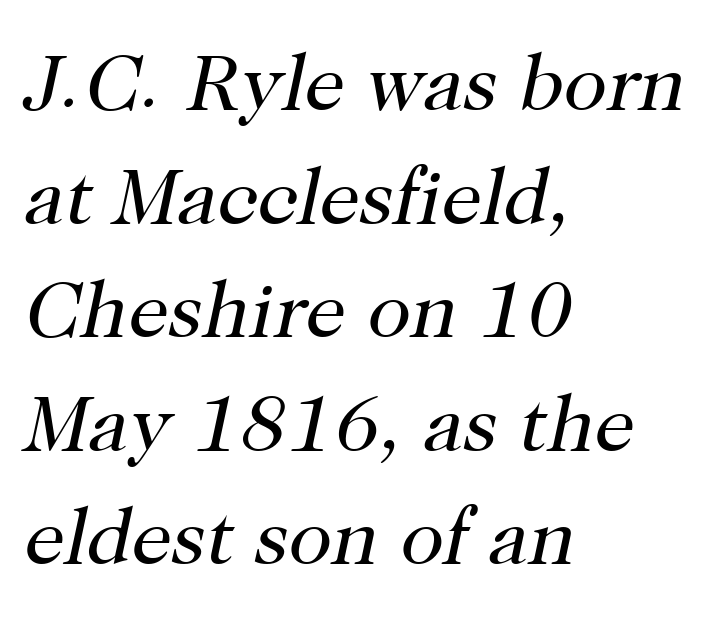
The image shows 80 px regular-weight serif type, italic (leaning right); set left-aligned, normal line spacing (1.42x), normal letter spacing, not underlined; high stroke contrast and a medium x-height.
